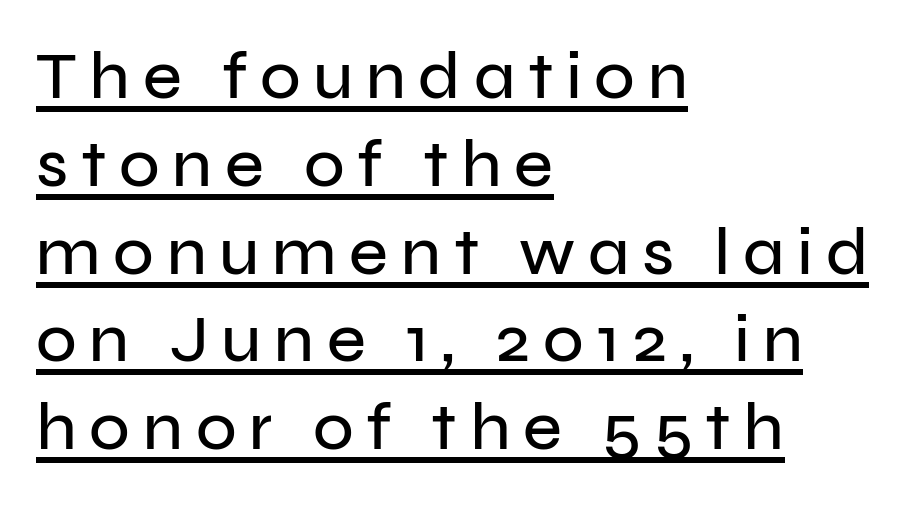
Q: Is the text italic (slanted)? A: No, it is upright.
Q: Is the typeface a serif or a sans-serif typeface? A: Sans-serif.
Q: Is the text underlined? A: Yes.
Q: How is the paragraph aligned? A: Left-aligned.
Q: Is the spacing between lines tight, normal or loose? A: Normal.
Q: Width (condensed, normal, or wide)? A: Normal.
Q: Stroke contrast? A: Low.
Q: x-height? A: Medium.
Q: Monospaced? A: No.
